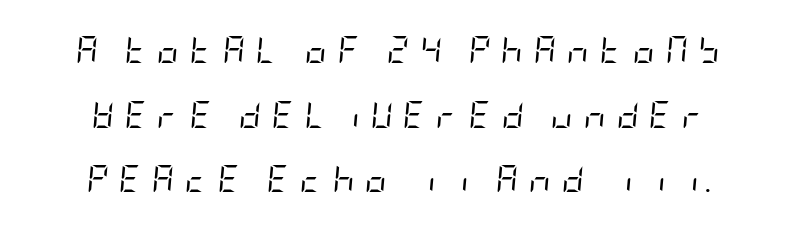
{"italic": "yes", "lean": "right", "slant_degrees": 5, "bold": "no", "underline": "no", "line_spacing": "loose", "line_spacing_ratio": 2.39, "letter_spacing": "wide", "letter_spacing_em": 0.4, "glyph_px": 27}
